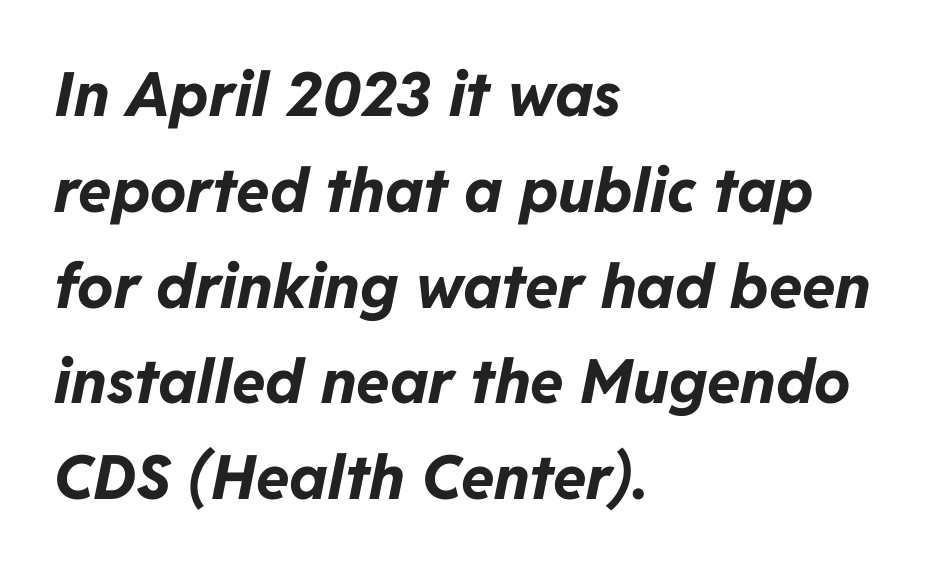
Q: Is the text bold? A: Yes.
Q: Is the text italic (slanted)? A: Yes, it leans right by about 11 degrees.
Q: Is the text underlined? A: No.
Q: How is the paragraph aligned? A: Left-aligned.
Q: Is the spacing between letters normal or unusually wide? A: Normal.
Q: Is the spacing between lines tight, normal or loose? A: Normal.
Q: Width (condensed, normal, or wide)? A: Normal.
Q: Stroke contrast? A: Low.
Q: x-height? A: Medium.
Q: Monospaced? A: No.
